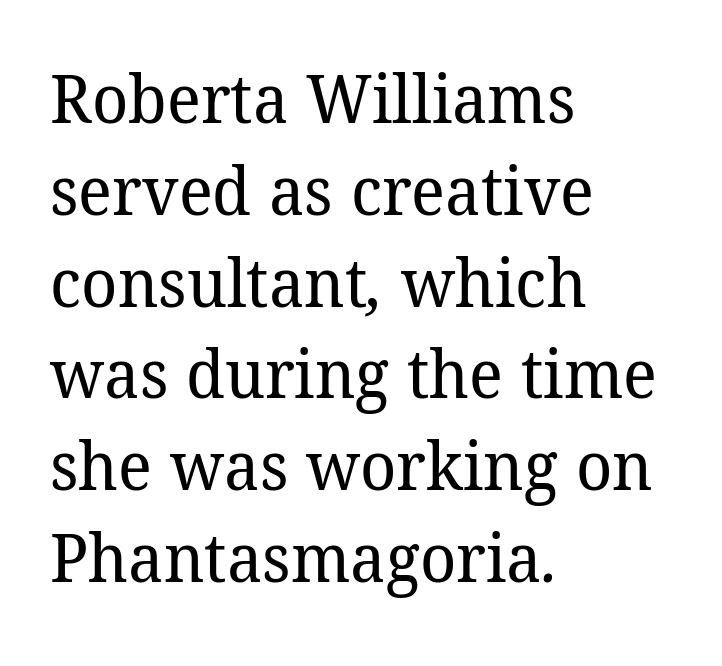
The image shows 68 px regular-weight serif type; set left-aligned, normal line spacing (1.35x), normal letter spacing, not underlined; low stroke contrast and a medium x-height.
